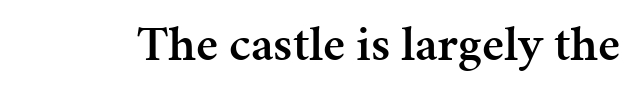
{"serif": "yes", "italic": "no", "bold": "semi", "weight": "semibold", "width": "normal", "stroke_contrast": "medium", "x_height": "medium", "monospaced": "no", "underline": "no", "letter_spacing": "normal", "letter_spacing_em": 0.0, "glyph_px": 50}
